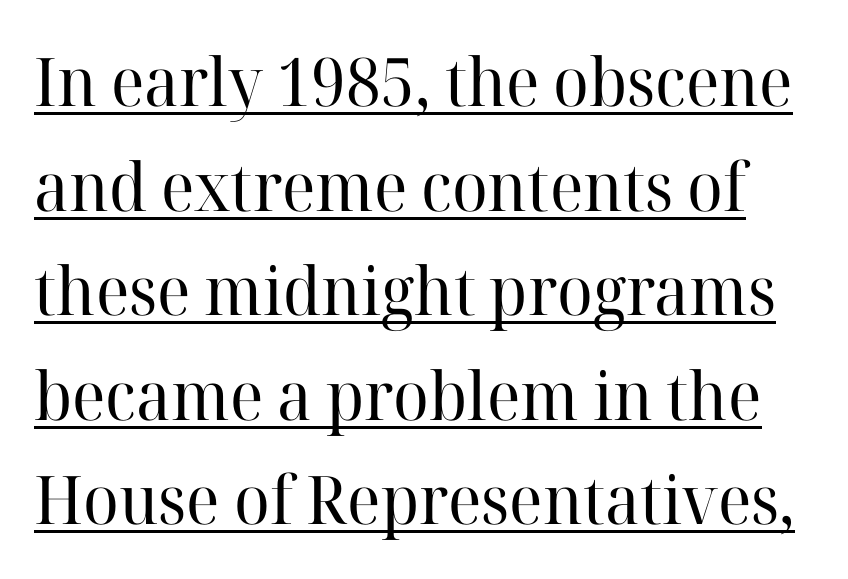
The image shows 67 px regular-weight serif type, upright; set normal line spacing (1.56x), normal letter spacing, underlined; high stroke contrast and a medium x-height.
